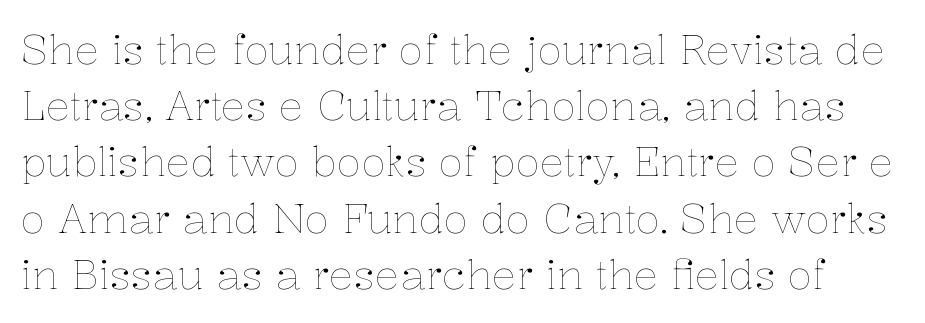
The line-height multiplier appears to be the usual default. Clear beneath every line of the passage. Upright lettering throughout. Counters stay open thanks to moderate or lighter strokes. These lines keep a tight, regular rhythm from letter to letter.
